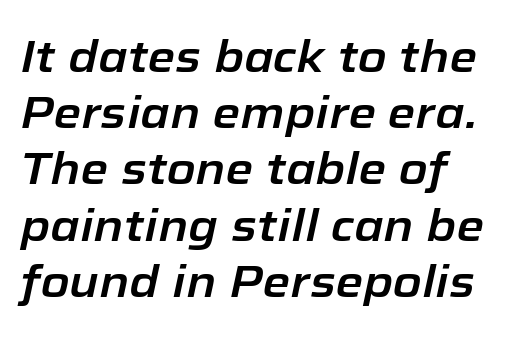
Q: Is the text italic (slanted)? A: Yes, it leans right by about 12 degrees.
Q: Is the text underlined? A: No.
Q: Is the spacing between letters normal or unusually wide? A: Normal.
Q: Is the spacing between lines tight, normal or loose? A: Normal.
Q: Width (condensed, normal, or wide)? A: Normal.
Q: Stroke contrast? A: Low.
Q: x-height? A: Medium.
Q: Monospaced? A: No.
